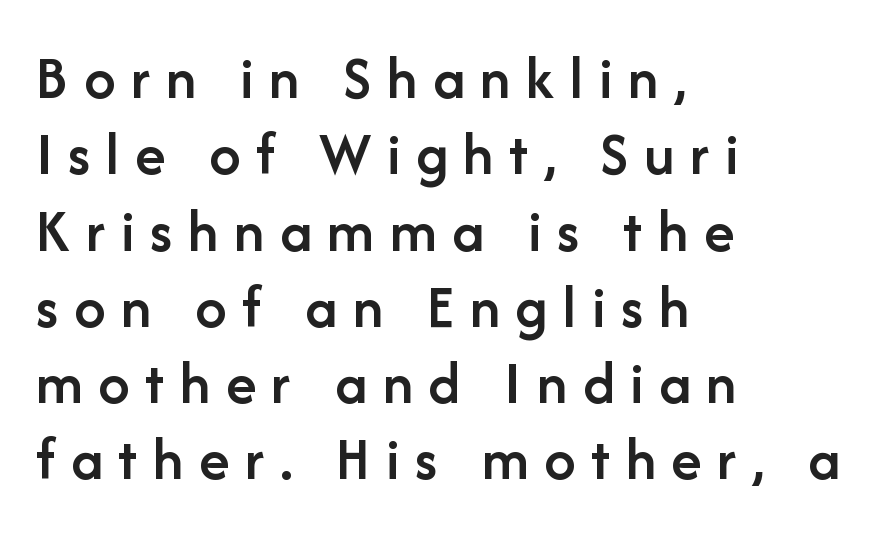
Look at the bottom of the vertical strokes: they stop flat, with no serifs. Any mark beneath the type? The region is blank. The rendering uses a semibold face; strokes are thickened but not to full bold. Ordinary non-slanted type is in use. The face used here is proportionally spaced, like ordinary book or web type. Casual observation: everything's shoved over to the left.
